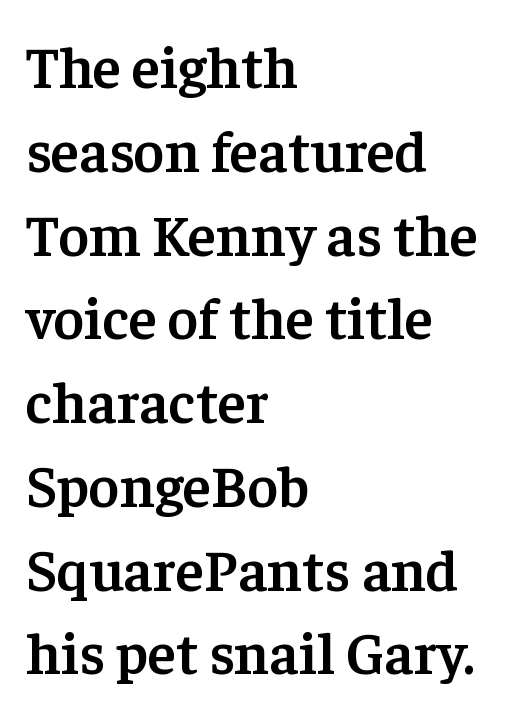
The image shows 59 px semibold serif type, upright; set left-aligned, normal line spacing (1.42x), normal letter spacing, not underlined; low stroke contrast and a medium x-height.
